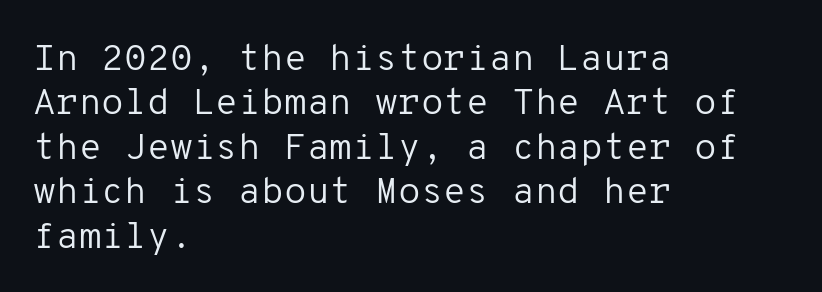
The passage shown has conventional tracking throughout. The glyphs are unaccompanied by any horizontal stroke below them. This sample uses a sans-serif face. Weight class: somewhere from thin through regular. Here the designer chose a console-style face with uniform glyph widths.
